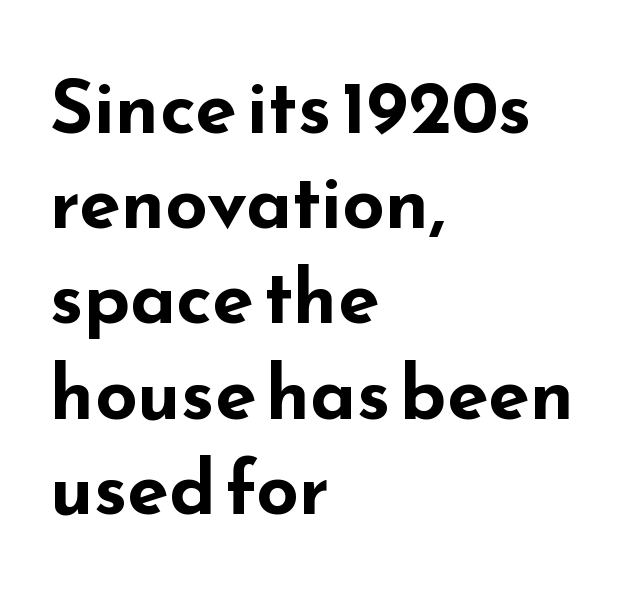
A typesetter would mark this as roman, not italic. Each letter keeps its own natural width here, so spacing adapts to shape. Letters rest on an invisible, unmarked baseline. The tracking reads as untouched default to a designer's eye. Baseline-to-baseline distance is the conventional proportion of letter height.
